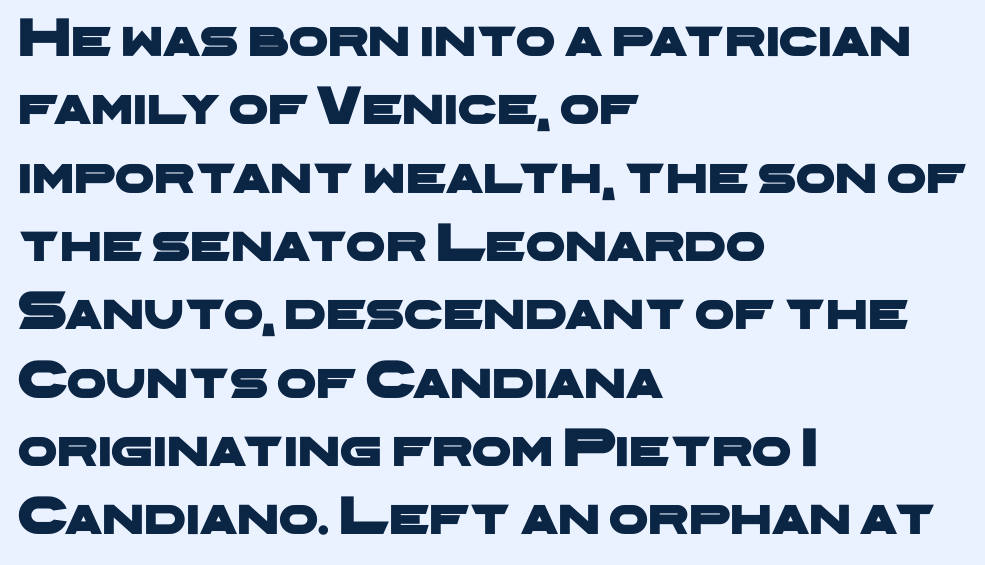
There is no visible air inserted between adjacent glyphs. The letters advance in unequal steps, a hallmark of proportional type. Bare-footed words on every line. The letters carry no serifs — their stems end cleanly without finishing strokes. Where is the straight margin? On the left.
